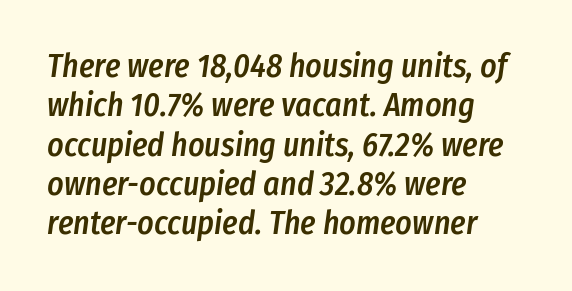
The face used here is proportionally spaced, like ordinary book or web type. The area under the type is left untouched. Italic: yes, the glyphs are oblique. The type is set solid horizontally, with unmodified tracking. Summary of weight: moderately heavy, a semibold.
